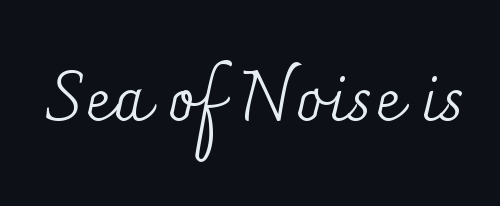
Q: Is the text bold? A: No.
Q: Is the text italic (slanted)? A: Yes.
Q: Is the typeface a serif or a sans-serif typeface? A: Serif.
Q: Is the text underlined? A: No.
Q: Is the spacing between letters normal or unusually wide? A: Normal.
Q: Width (condensed, normal, or wide)? A: Normal.
Q: Stroke contrast? A: Medium.
Q: x-height? A: Small.
Q: Monospaced? A: No.
